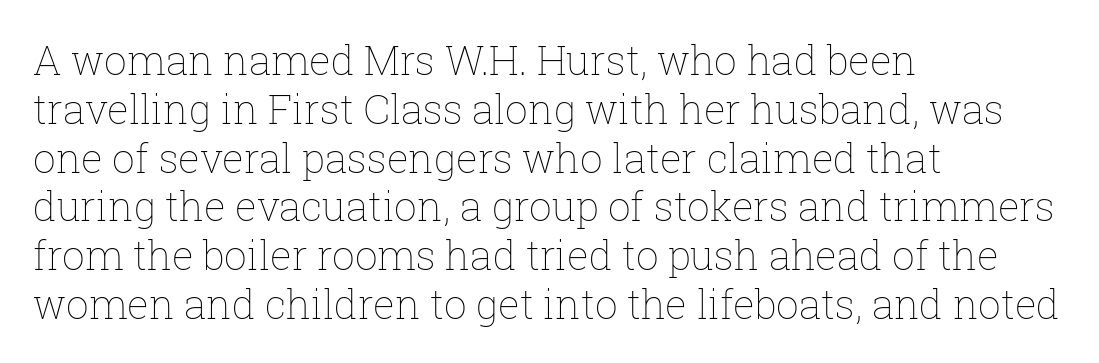
{"italic": "no", "bold": "no", "weight": "thin", "width": "normal", "stroke_contrast": "low", "x_height": "medium", "monospaced": "no", "underline": "no", "align": "left", "line_spacing_ratio": 1.22, "letter_spacing": "normal", "letter_spacing_em": 0.0, "glyph_px": 40}
